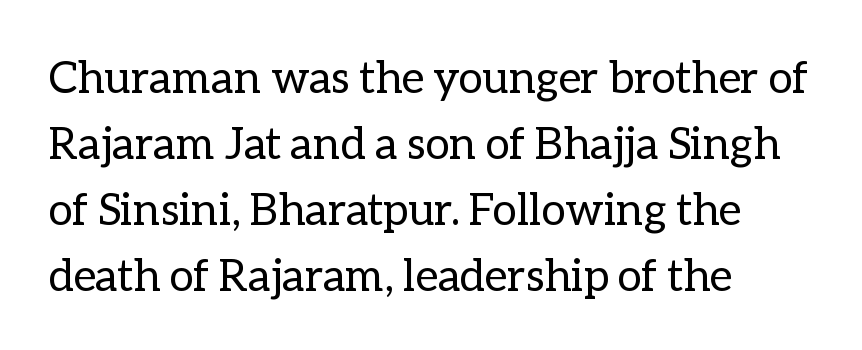
The image shows 44 px regular-weight type, upright; set left-aligned, normal line spacing (1.5x), normal letter spacing, not underlined; low stroke contrast and a medium x-height.
